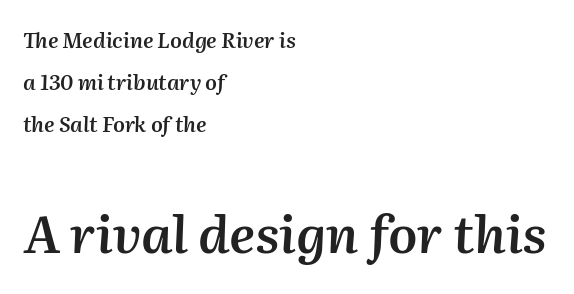
The passage shown is typed in a proportional face where columns would drift. Words appear dense and cohesive because spacing is normal. Bold? Not quite — semibold, heavier than regular but stopping short. A student would call this left alignment; a typographer would say flush left, rag right. The leading is generous, giving the passage an open texture.
